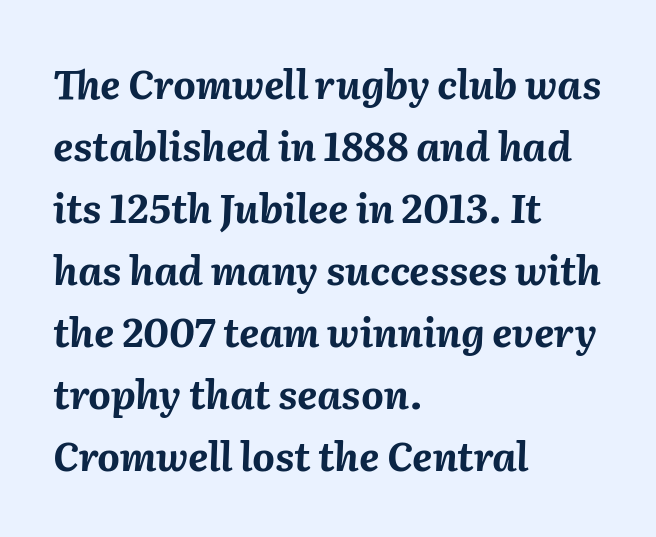
The image shows 39 px bold type, italic (leaning right); set left-aligned, normal line spacing (1.59x), normal letter spacing, not underlined; medium stroke contrast and a medium x-height.
